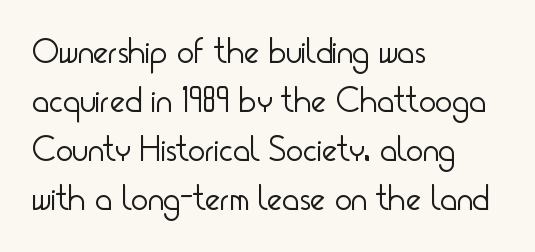
Varying glyph widths throughout — classic text-font behaviour. The paragraph shown leans on its left margin. Rendered with straight, roman letterforms. The gaps between neighbouring characters are ordinary and unremarkable.
